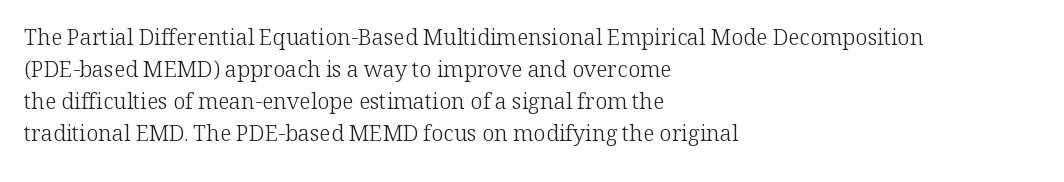
Q: Is the text bold? A: No.
Q: Is the text italic (slanted)? A: No, it is upright.
Q: Is the text underlined? A: No.
Q: How is the paragraph aligned? A: Left-aligned.
Q: Is the spacing between letters normal or unusually wide? A: Normal.
Q: Is the spacing between lines tight, normal or loose? A: Normal.
